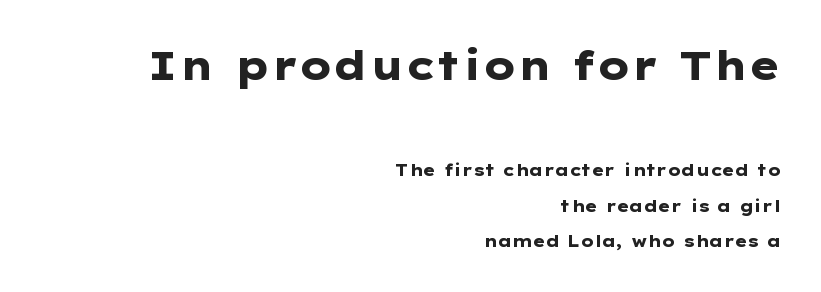
{"serif": "no", "italic": "no", "bold": "yes", "weight": "heavy", "width": "wide", "stroke_contrast": "low", "x_height": "medium", "monospaced": "no", "underline": "no", "align": "right", "line_spacing": "loose", "line_spacing_ratio": 2.21, "letter_spacing": "normal", "letter_spacing_em": 0.0, "larger_block": "first", "size_ratio": 2.5, "glyph_px": 40}
